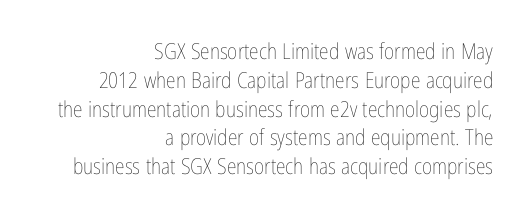
No word sits above an underline. Rendered with straight, roman letterforms. Leading matches the norm, producing a regular column. Layout note: lines flush right. Weight: regular or lighter.
